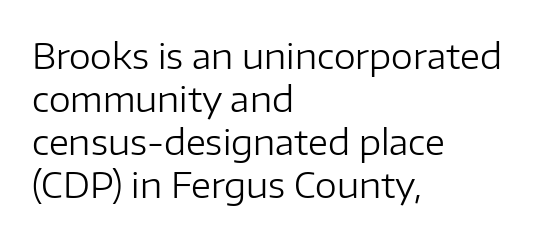
The face used here is rendered with its standard letterfit. The text block is weighted toward the left margin, trailing off unevenly rightward. Letters rest on an invisible, unmarked baseline. Nope, no serifs anywhere on these letters.
